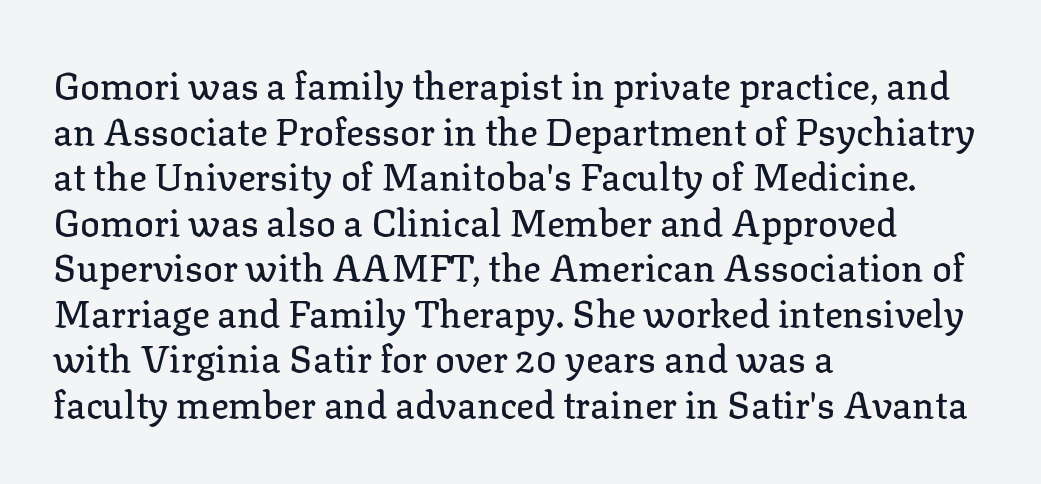
Does the copy run flush right? No — it runs flush left. Posture: straight, roman, zero tilt. Honestly, the letter spacing is just normal — you wouldn't notice it. Each letter keeps its own natural width here, so spacing adapts to shape. This rendering employs a face with finishing strokes, i.e., a serif. Just letters on the line, the space beneath them empty.
